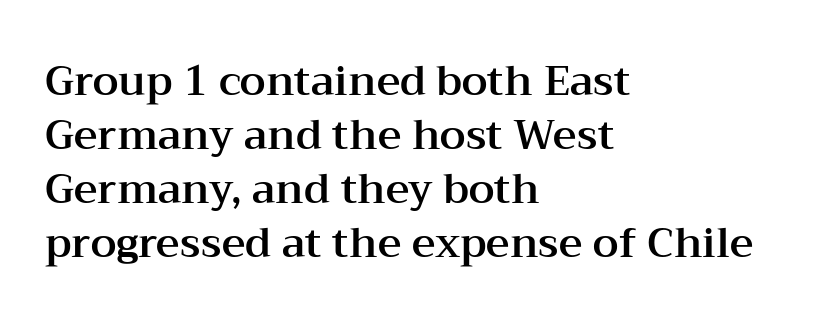
Q: Is the text italic (slanted)? A: No, it is upright.
Q: Is the typeface a serif or a sans-serif typeface? A: Serif.
Q: Is the text underlined? A: No.
Q: How is the paragraph aligned? A: Left-aligned.
Q: Is the spacing between letters normal or unusually wide? A: Normal.
Q: Is the spacing between lines tight, normal or loose? A: Normal.
Q: Width (condensed, normal, or wide)? A: Wide.
Q: Stroke contrast? A: Medium.
Q: x-height? A: Medium.
Q: Monospaced? A: No.
